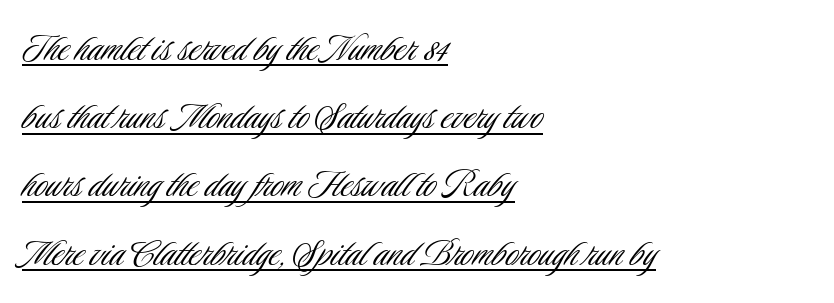
Q: Is the text bold? A: No.
Q: Is the text italic (slanted)? A: Yes.
Q: Is the typeface a serif or a sans-serif typeface? A: Sans-serif.
Q: Is the text underlined? A: Yes.
Q: How is the paragraph aligned? A: Left-aligned.
Q: Is the spacing between letters normal or unusually wide? A: Normal.
Q: Is the spacing between lines tight, normal or loose? A: Normal.
Q: Width (condensed, normal, or wide)? A: Condensed.
Q: Stroke contrast? A: Low.
Q: x-height? A: Small.
Q: Monospaced? A: No.
